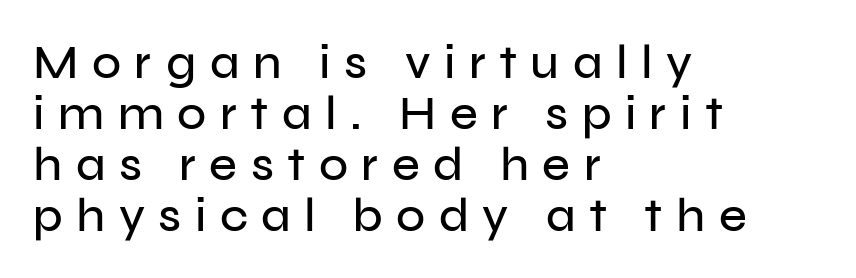
Q: Is the text italic (slanted)? A: No, it is upright.
Q: Is the typeface a serif or a sans-serif typeface? A: Sans-serif.
Q: Is the text underlined? A: No.
Q: How is the paragraph aligned? A: Left-aligned.
Q: Is the spacing between letters normal or unusually wide? A: Unusually wide.
Q: Is the spacing between lines tight, normal or loose? A: Tight.
Q: Width (condensed, normal, or wide)? A: Normal.
Q: Stroke contrast? A: Low.
Q: x-height? A: Medium.
Q: Monospaced? A: No.
